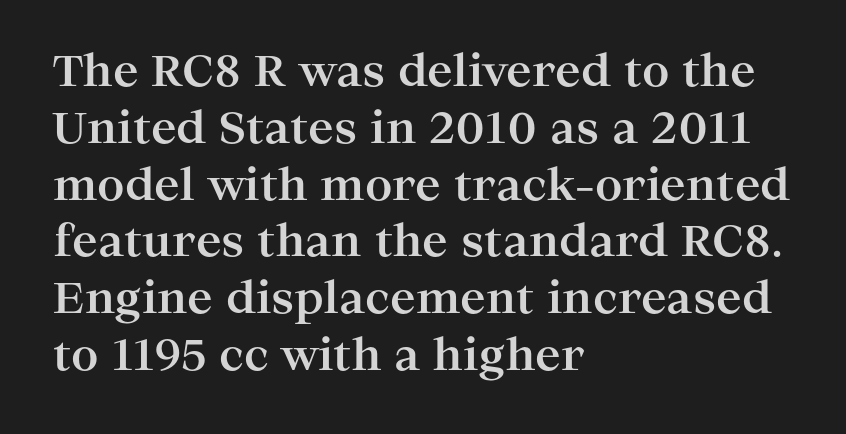
The image shows 43 px bold, wide serif type, upright; set left-aligned, normal line spacing (1.32x), normal letter spacing, not underlined; high stroke contrast and a medium x-height.
